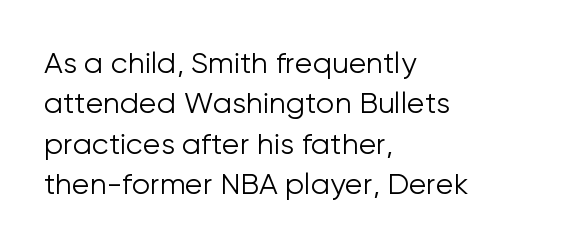
The font is comparable to plain body text, perhaps lighter. Tracking here is standard; glyphs follow each other at the usual distance. Nobody drew a line under any word here. Does the lettering tilt? It doesn't — this is upright. Notice how descenders clear the ascenders below comfortably — that's standard leading. Note the varied advance widths — an 'i' is clearly narrower than an 'm'.
